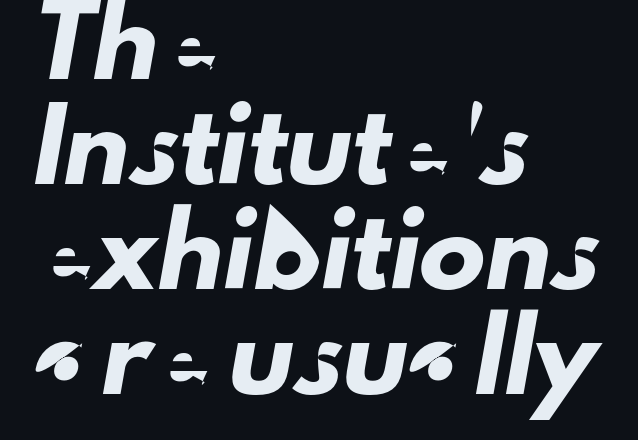
{"serif": "no", "width": "normal", "stroke_contrast": "low", "x_height": "small", "monospaced": "no", "underline": "no", "align": "left", "line_spacing": "normal", "line_spacing_ratio": 1.59, "letter_spacing": "normal", "letter_spacing_em": 0.0, "glyph_px": 66}
